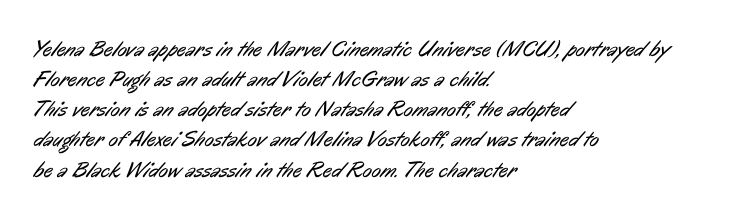
Q: Is the text bold? A: No.
Q: Is the text underlined? A: No.
Q: How is the paragraph aligned? A: Left-aligned.
Q: Is the spacing between letters normal or unusually wide? A: Normal.
Q: Is the spacing between lines tight, normal or loose? A: Normal.
